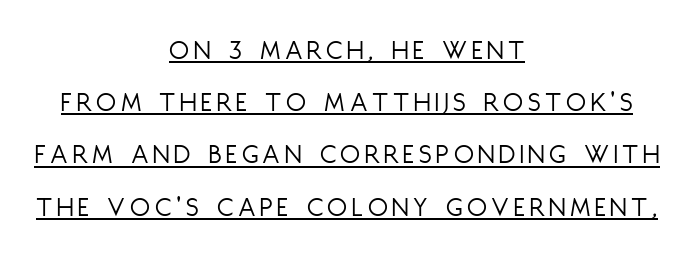
{"serif": "no", "italic": "no", "bold": "no", "weight": "light", "width": "condensed", "stroke_contrast": "low", "x_height": "large", "monospaced": "no", "underline": "yes", "align": "center", "line_spacing_ratio": 1.8, "glyph_px": 29}
